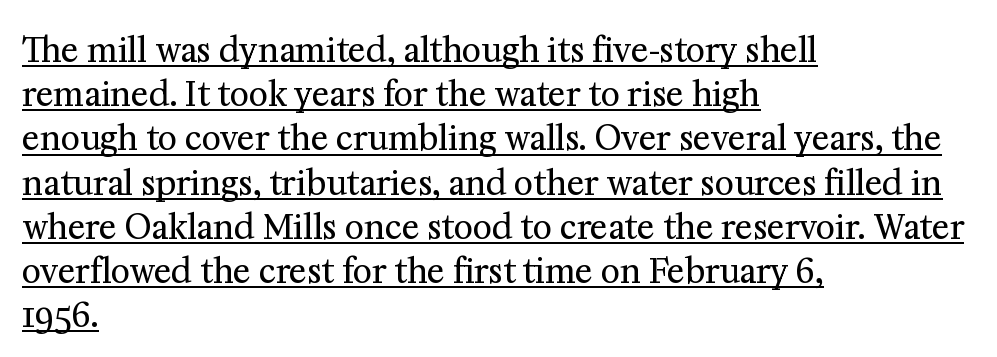
{"serif": "yes", "italic": "no", "bold": "no", "weight": "regular", "width": "normal", "stroke_contrast": "medium", "x_height": "medium", "monospaced": "no", "underline": "yes", "align": "left", "line_spacing": "normal", "line_spacing_ratio": 1.34, "letter_spacing": "normal", "letter_spacing_em": 0.0, "glyph_px": 33}
